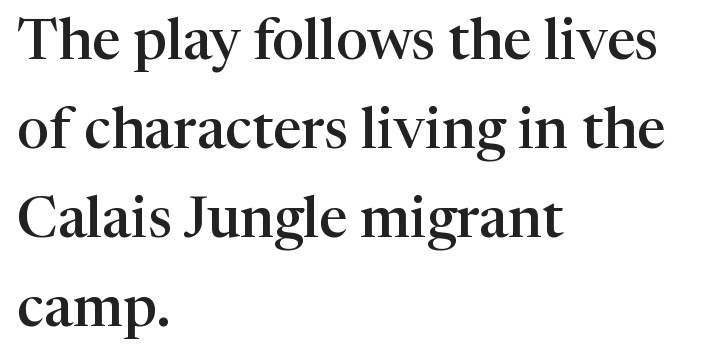
The image shows 57 px semibold serif type, upright; set left-aligned, normal line spacing (1.56x), normal letter spacing, not underlined; high stroke contrast and a medium x-height.
